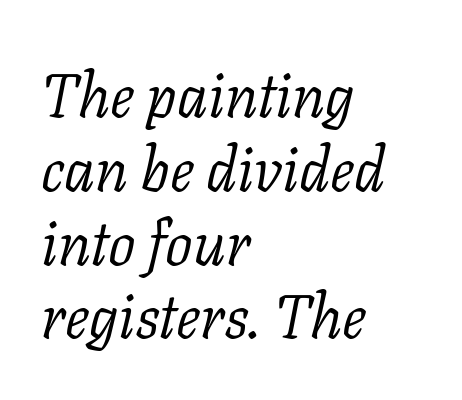
Q: Is the text bold? A: No.
Q: Is the text italic (slanted)? A: Yes, it leans right by about 11 degrees.
Q: Is the typeface a serif or a sans-serif typeface? A: Serif.
Q: Is the text underlined? A: No.
Q: How is the paragraph aligned? A: Left-aligned.
Q: Is the spacing between letters normal or unusually wide? A: Normal.
Q: Width (condensed, normal, or wide)? A: Normal.
Q: Stroke contrast? A: Low.
Q: x-height? A: Medium.
Q: Monospaced? A: No.
